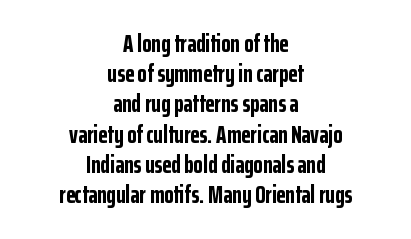
The passage shown is not underscored anywhere. Strong, thick strokes mark this as bold type. The rendering keeps characters at their native spacing. Each line is balanced around a shared central axis.
